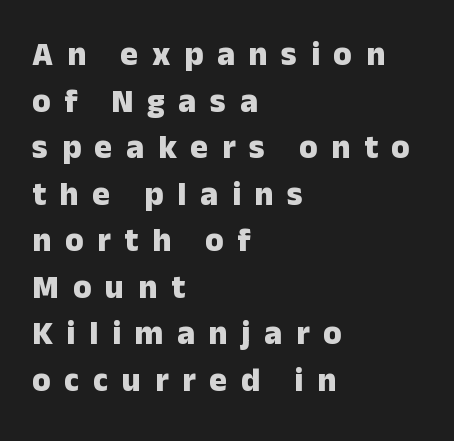
{"serif": "no", "italic": "no", "bold": "yes", "weight": "heavy", "width": "normal", "stroke_contrast": "low", "x_height": "medium", "monospaced": "no", "underline": "no", "align": "left", "line_spacing": "normal", "line_spacing_ratio": 1.41, "letter_spacing": "wide", "letter_spacing_em": 0.42, "glyph_px": 33}
